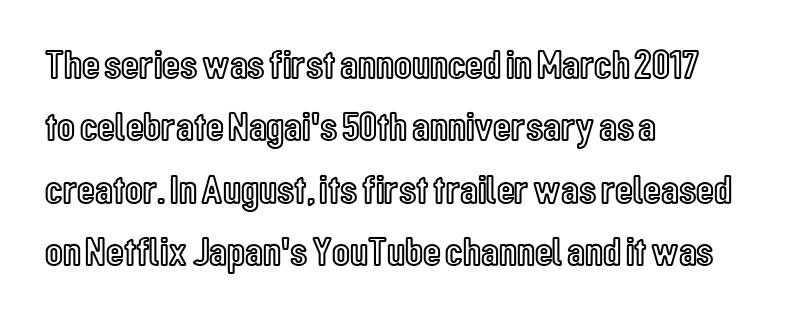
Q: Is the text italic (slanted)? A: No, it is upright.
Q: Is the text underlined? A: No.
Q: How is the paragraph aligned? A: Left-aligned.
Q: Is the spacing between letters normal or unusually wide? A: Normal.
Q: Is the spacing between lines tight, normal or loose? A: Normal.
Q: Width (condensed, normal, or wide)? A: Condensed.
Q: x-height? A: Medium.
Q: Monospaced? A: No.
